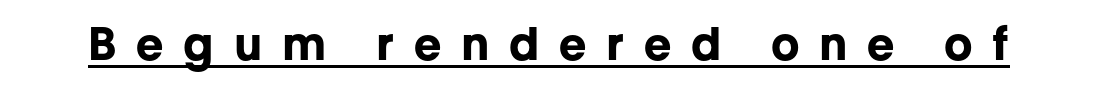
The image shows 45 px bold sans-serif type, upright; set unusually wide letter spacing (+0.44 em), underlined; low stroke contrast and a medium x-height.
